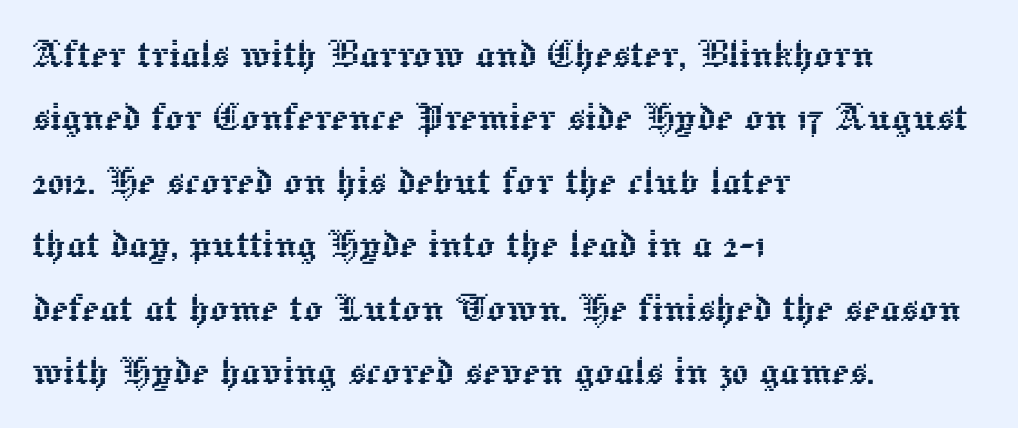
The image shows 47 px text type, upright; set left-aligned, normal line spacing (1.35x), normal letter spacing, not underlined; a medium x-height.
